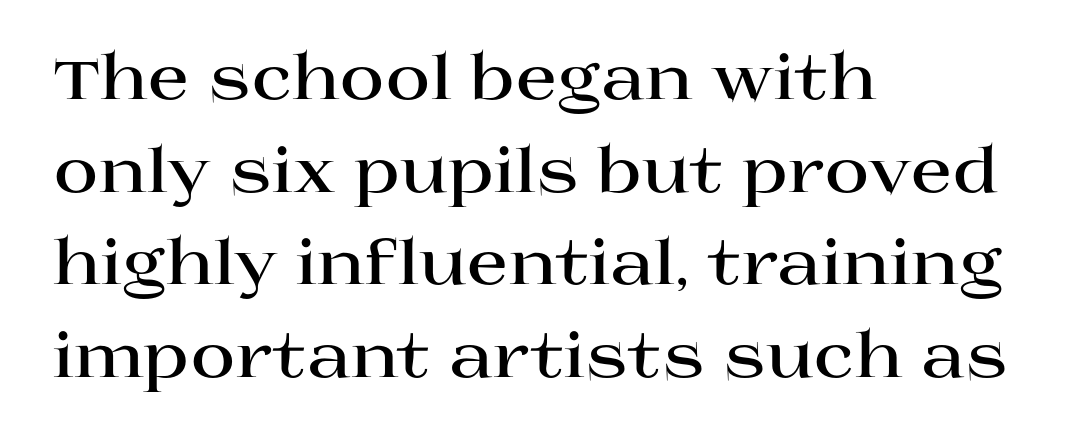
Q: Is the text bold? A: Yes.
Q: Is the text italic (slanted)? A: No, it is upright.
Q: Is the typeface a serif or a sans-serif typeface? A: Serif.
Q: Is the text underlined? A: No.
Q: How is the paragraph aligned? A: Left-aligned.
Q: Is the spacing between letters normal or unusually wide? A: Normal.
Q: Is the spacing between lines tight, normal or loose? A: Normal.
Q: Width (condensed, normal, or wide)? A: Wide.
Q: Stroke contrast? A: High.
Q: x-height? A: Large.
Q: Monospaced? A: No.
